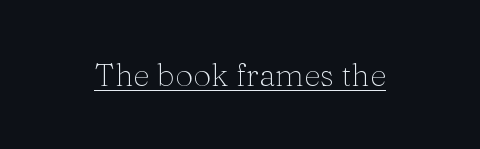
The image shows 32 px light serif type, upright; set normal letter spacing, underlined; medium stroke contrast and a medium x-height.
